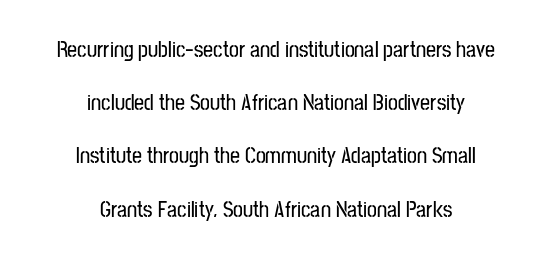
{"italic": "no", "underline": "no", "align": "center", "line_spacing": "loose", "line_spacing_ratio": 2.42, "letter_spacing": "normal", "letter_spacing_em": 0.0, "glyph_px": 22}
